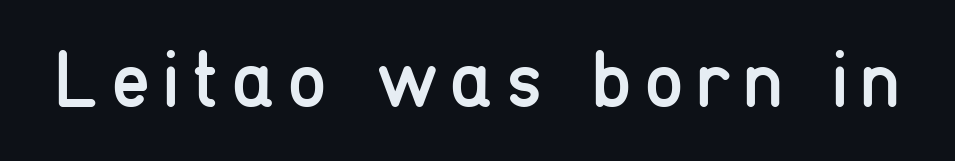
Q: Is the text bold? A: No.
Q: Is the text italic (slanted)? A: No, it is upright.
Q: Is the typeface a serif or a sans-serif typeface? A: Sans-serif.
Q: Is the text underlined? A: No.
Q: Width (condensed, normal, or wide)? A: Condensed.
Q: Stroke contrast? A: Low.
Q: x-height? A: Medium.
Q: Monospaced? A: No.
